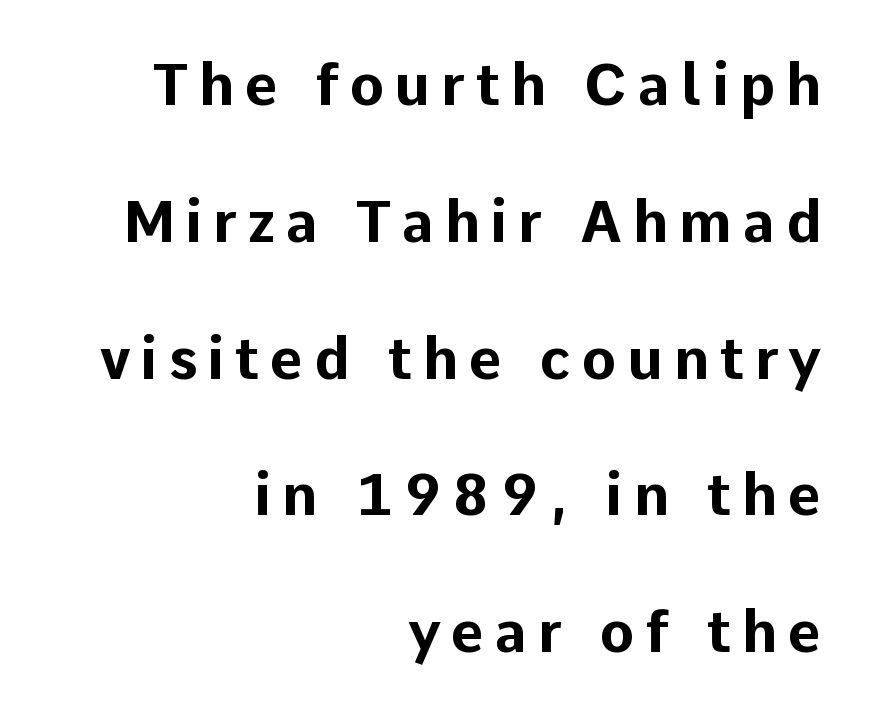
The image shows 57 px bold sans-serif type, upright; set right-aligned, loose line spacing (2.4x), not underlined; low stroke contrast and a medium x-height.
